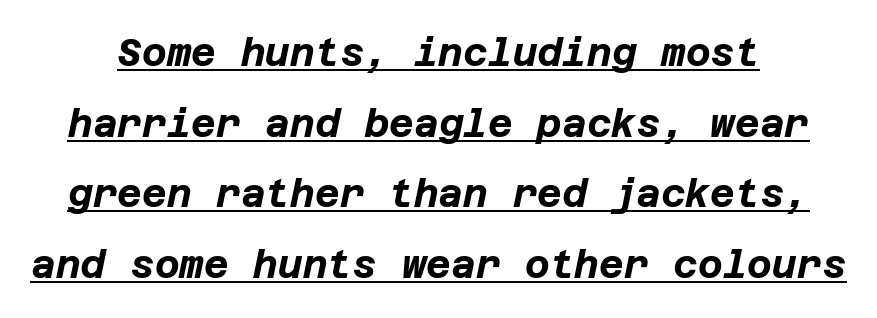
{"italic": "yes", "lean": "right", "slant_degrees": 12, "bold": "yes", "weight": "bold", "width": "normal", "stroke_contrast": "low", "x_height": "large", "underline": "yes", "line_spacing_ratio": 1.86, "letter_spacing": "normal", "letter_spacing_em": 0.0, "glyph_px": 38}
